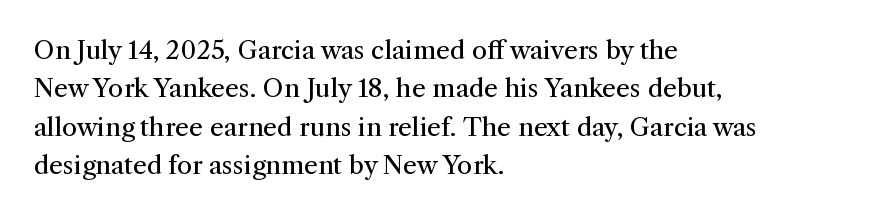
The image shows 25 px text type, upright; set left-aligned, normal line spacing (1.54x), normal letter spacing, not underlined.
